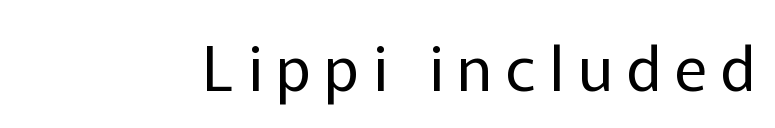
{"serif": "no", "italic": "no", "bold": "no", "weight": "regular", "width": "normal", "stroke_contrast": "low", "x_height": "medium", "monospaced": "no", "underline": "no", "align": "right", "letter_spacing": "wide", "letter_spacing_em": 0.22, "glyph_px": 62}
